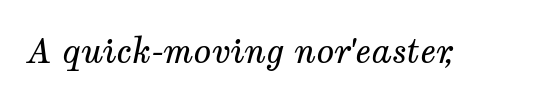
Q: Is the text bold? A: No.
Q: Is the text italic (slanted)? A: Yes, it leans right by about 12 degrees.
Q: Is the typeface a serif or a sans-serif typeface? A: Serif.
Q: Is the text underlined? A: No.
Q: Is the spacing between letters normal or unusually wide? A: Normal.
Q: Width (condensed, normal, or wide)? A: Normal.
Q: Stroke contrast? A: Medium.
Q: x-height? A: Medium.
Q: Monospaced? A: No.
